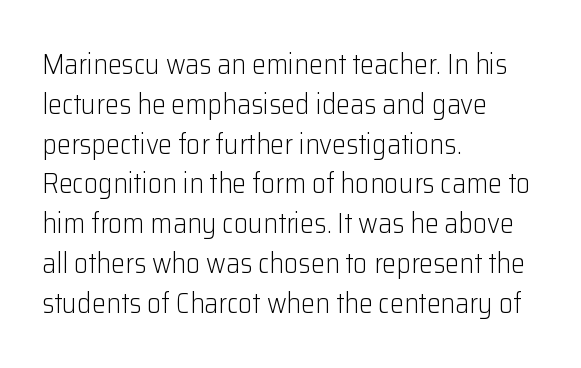
Q: Is the text bold? A: No.
Q: Is the text italic (slanted)? A: No, it is upright.
Q: Is the typeface a serif or a sans-serif typeface? A: Sans-serif.
Q: Is the text underlined? A: No.
Q: How is the paragraph aligned? A: Left-aligned.
Q: Is the spacing between letters normal or unusually wide? A: Normal.
Q: Is the spacing between lines tight, normal or loose? A: Normal.
Q: Width (condensed, normal, or wide)? A: Normal.
Q: Stroke contrast? A: Low.
Q: x-height? A: Medium.
Q: Monospaced? A: No.
